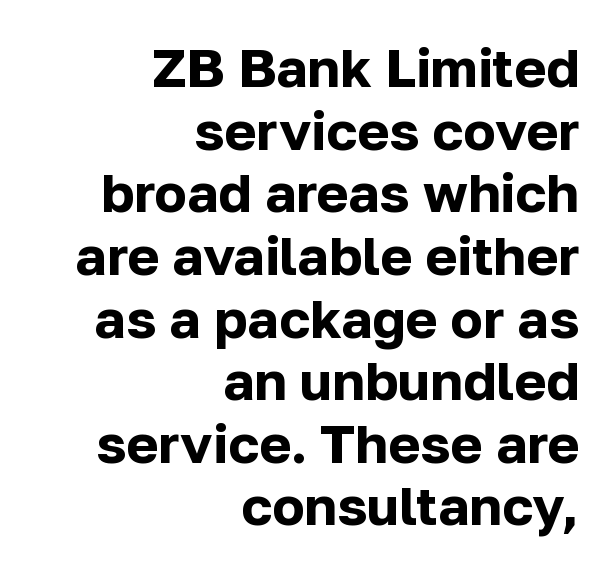
{"serif": "no", "italic": "no", "bold": "yes", "weight": "bold", "width": "normal", "stroke_contrast": "low", "x_height": "medium", "monospaced": "no", "underline": "no", "align": "right", "line_spacing_ratio": 1.16, "letter_spacing": "normal", "letter_spacing_em": 0.0, "glyph_px": 54}
